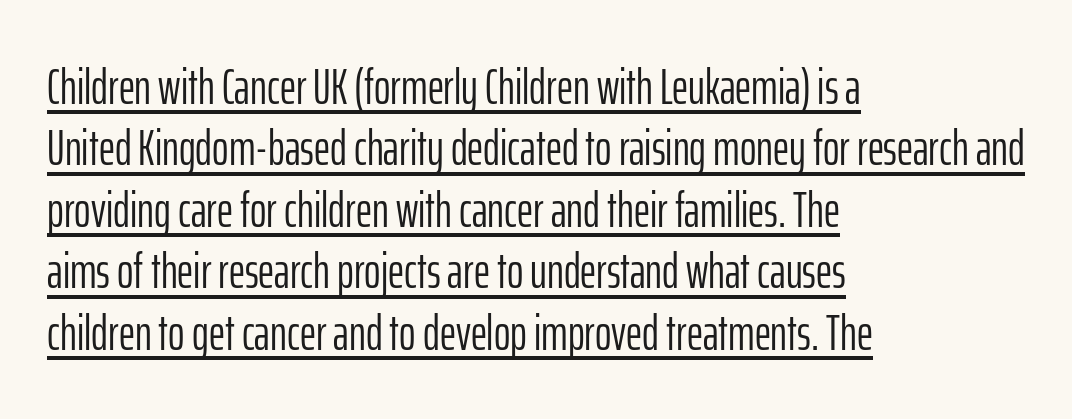
The image shows 50 px light, condensed sans-serif type, upright; set left-aligned, line spacing 1.23x, normal letter spacing, underlined; low stroke contrast and a medium x-height.
